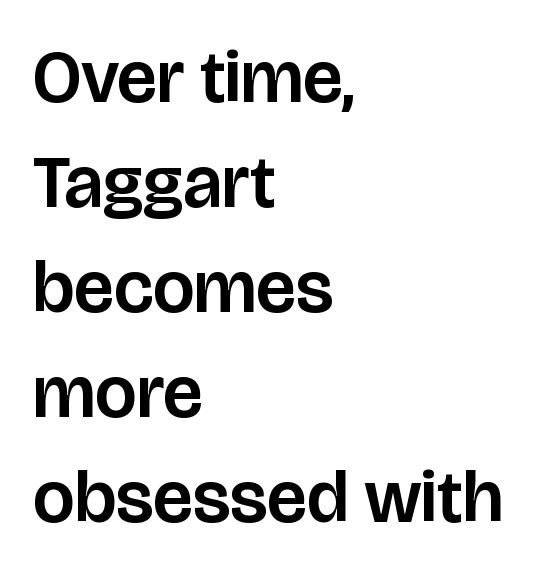
{"serif": "no", "italic": "no", "width": "normal", "stroke_contrast": "low", "x_height": "large", "monospaced": "no", "underline": "no", "align": "left", "line_spacing": "normal", "line_spacing_ratio": 1.42, "letter_spacing": "normal", "letter_spacing_em": 0.0, "glyph_px": 74}
